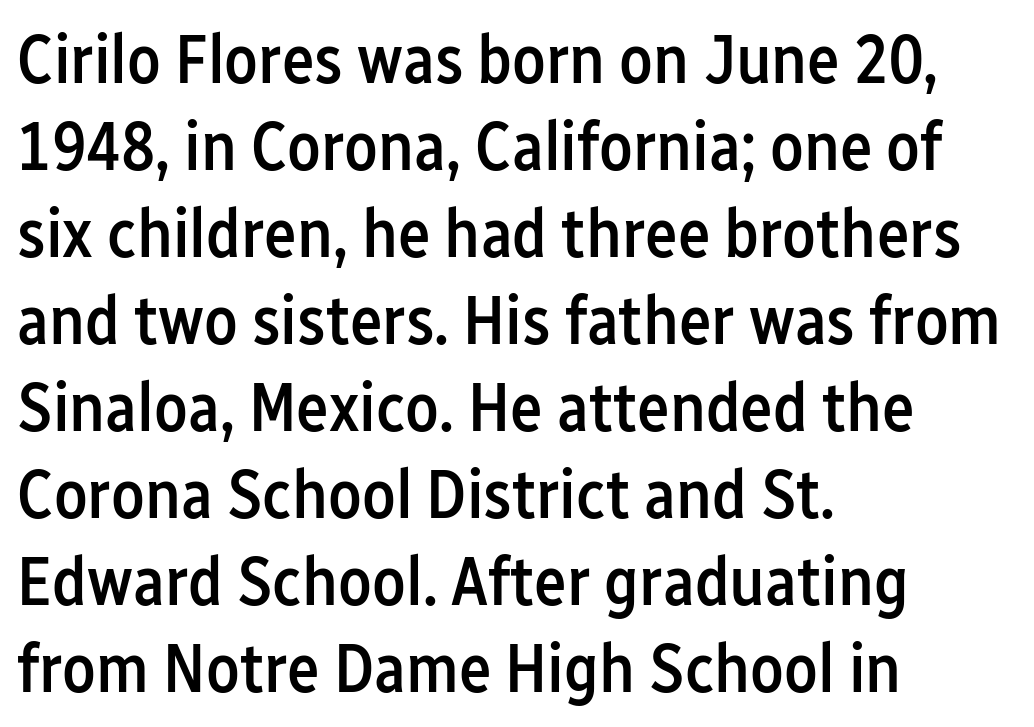
These lines are rendered in a variable-pitch font. Default kerning and tracking; the words read as compact shapes. Check where the strokes stop: nothing finishes them off — pure sans. The lines in this sample share a left origin and differ only in where they stop.
